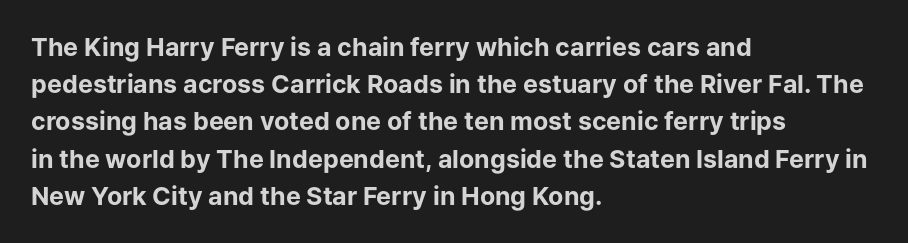
{"italic": "no", "bold": "yes", "underline": "no", "align": "left", "line_spacing": "normal", "line_spacing_ratio": 1.49, "letter_spacing": "normal", "letter_spacing_em": 0.0, "glyph_px": 25}
